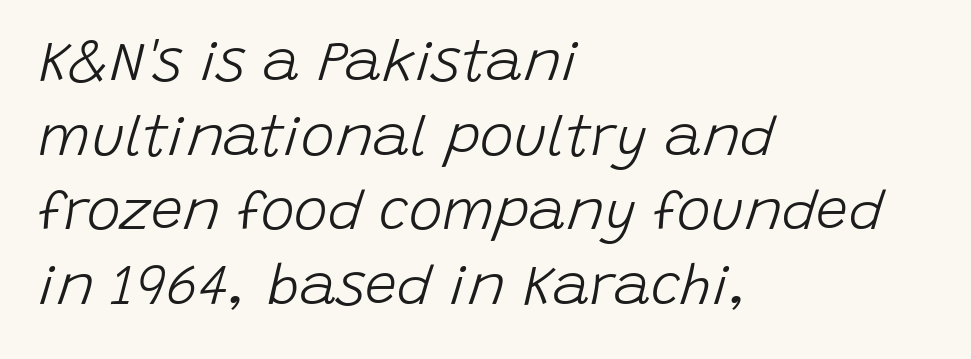
Q: Is the text bold? A: No.
Q: Is the text italic (slanted)? A: Yes, it leans right by about 15 degrees.
Q: Is the text underlined? A: No.
Q: How is the paragraph aligned? A: Left-aligned.
Q: Is the spacing between letters normal or unusually wide? A: Normal.
Q: Is the spacing between lines tight, normal or loose? A: Normal.
Q: Width (condensed, normal, or wide)? A: Normal.
Q: Stroke contrast? A: Low.
Q: x-height? A: Large.
Q: Monospaced? A: No.
